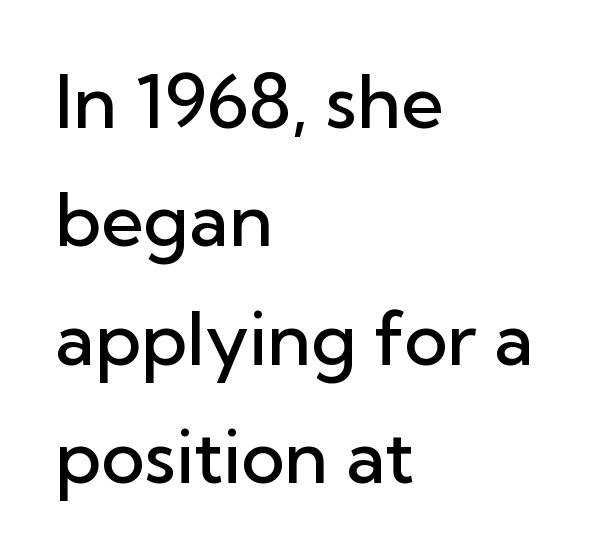
The image shows 74 px semibold sans-serif type, upright; set left-aligned, normal line spacing (1.6x), normal letter spacing, not underlined; low stroke contrast and a medium x-height.
